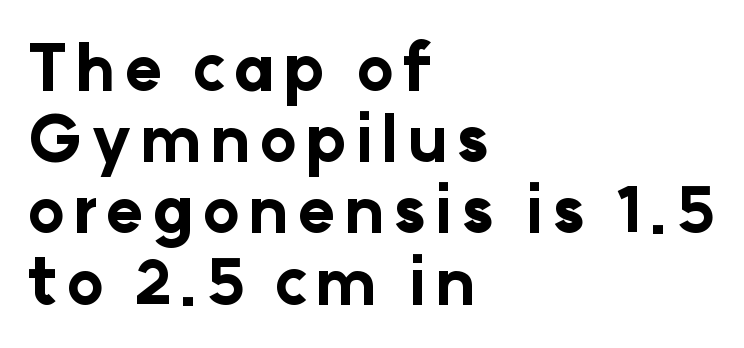
{"serif": "no", "italic": "no", "bold": "yes", "weight": "bold", "width": "normal", "stroke_contrast": "low", "x_height": "medium", "monospaced": "no", "underline": "no", "align": "left", "line_spacing": "tight", "line_spacing_ratio": 1.13, "glyph_px": 63}
